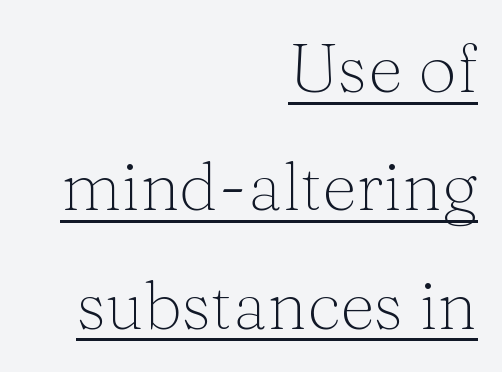
The rendering uses natural spacing where letterforms have individual widths. I'd call this a serif setting — the letters wear small feet. Posture: straight, roman, zero tilt. You could call the tracking neutral — neither tight nor loose. If you drew a ruler down the right edge, every line would touch it.
